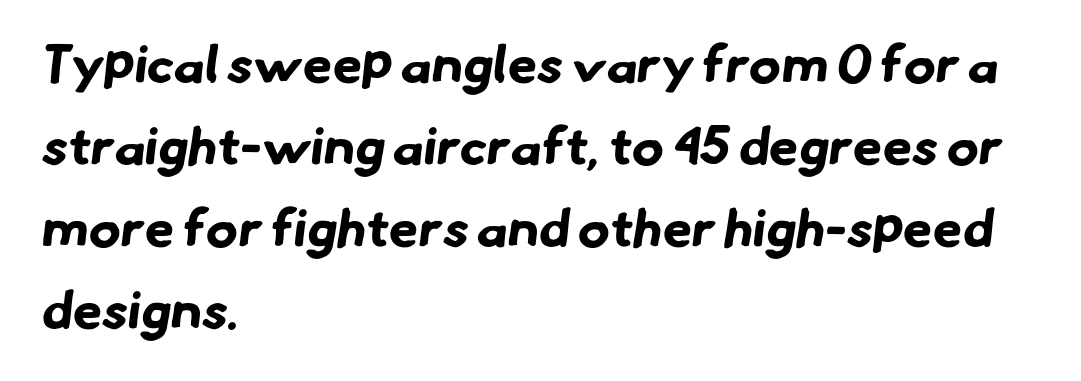
Standard letterfit; no display-style spreading of the glyphs. The line-height multiplier appears to be the usual default. Are there feet on the stems? There aren't — it's a sans. Horizontally, the lines are justified to the leading edge only. No word sits above an underline.
